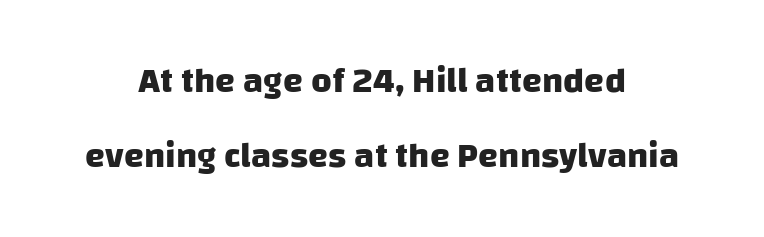
The image shows 36 px heavy sans-serif type; set loose line spacing (2.08x), normal letter spacing, not underlined; low stroke contrast and a large x-height.
